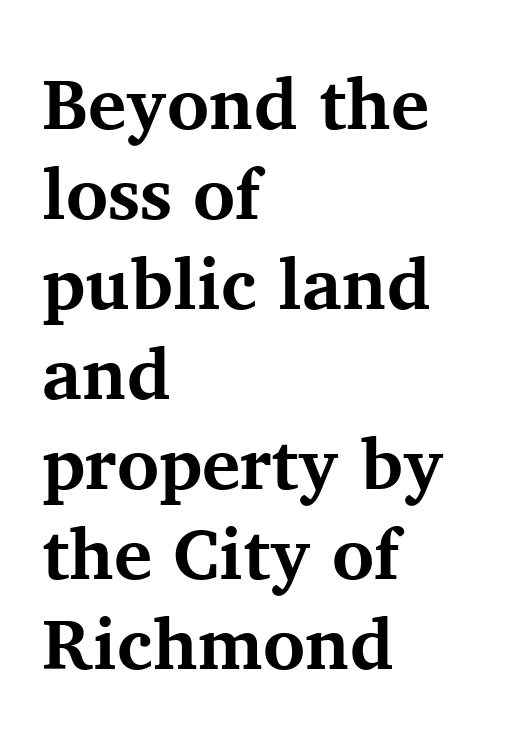
{"serif": "yes", "italic": "no", "bold": "yes", "weight": "bold", "width": "normal", "stroke_contrast": "medium", "x_height": "medium", "monospaced": "no", "underline": "no", "align": "left", "line_spacing": "normal", "line_spacing_ratio": 1.25, "letter_spacing": "normal", "letter_spacing_em": 0.0, "glyph_px": 72}
